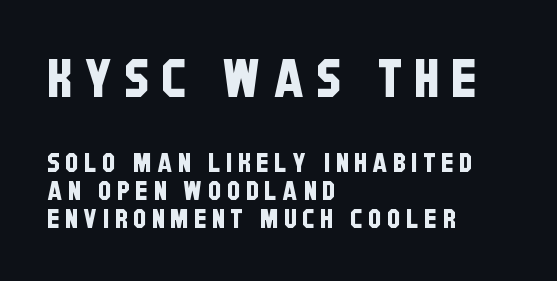
{"serif": "no", "width": "condensed", "stroke_contrast": "low", "x_height": "large", "monospaced": "no", "underline": "no", "align": "left", "line_spacing": "tight", "line_spacing_ratio": 1.08, "letter_spacing": "wide", "letter_spacing_em": 0.23, "larger_block": "first", "size_ratio": 2.04, "glyph_px": 53}
